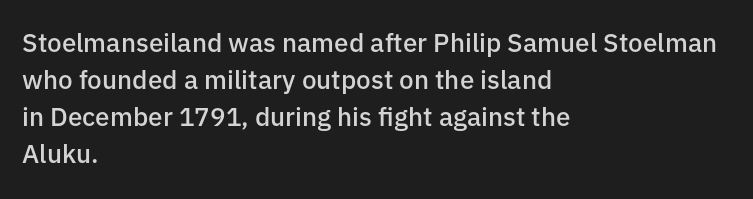
Successive baselines arrive at the customary interval. What weight is shown? A semibold, between regular and bold. The baseline area is clear. Compared with typical body copy, the letter spacing here is the same. When letters stand straight like this, we call the style roman or upright.
